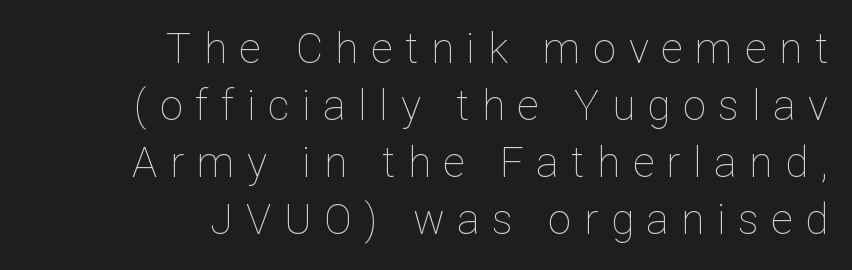
The image shows 42 px thin type, upright; set right-aligned, normal line spacing (1.36x), unusually wide letter spacing (+0.3 em), not underlined; low stroke contrast and a medium x-height.
